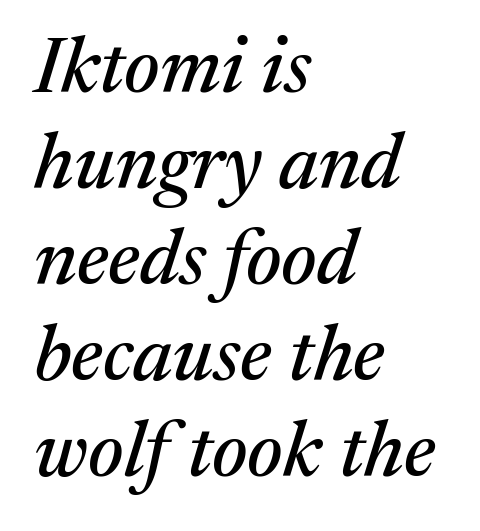
Q: Is the text italic (slanted)? A: Yes, it leans right by about 17 degrees.
Q: Is the typeface a serif or a sans-serif typeface? A: Serif.
Q: Is the text underlined? A: No.
Q: How is the paragraph aligned? A: Left-aligned.
Q: Is the spacing between letters normal or unusually wide? A: Normal.
Q: Width (condensed, normal, or wide)? A: Normal.
Q: Stroke contrast? A: Medium.
Q: x-height? A: Medium.
Q: Monospaced? A: No.
